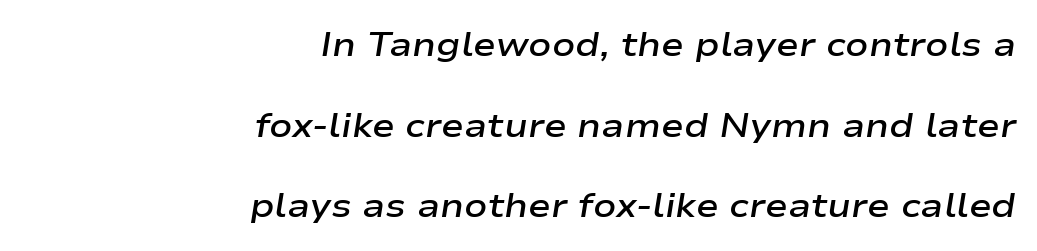
{"italic": "yes", "lean": "right", "slant_degrees": 9, "bold": "semi", "weight": "semibold", "width": "wide", "stroke_contrast": "low", "x_height": "medium", "monospaced": "no", "underline": "no", "align": "right", "line_spacing": "loose", "line_spacing_ratio": 2.37, "letter_spacing": "normal", "letter_spacing_em": 0.0, "glyph_px": 34}
